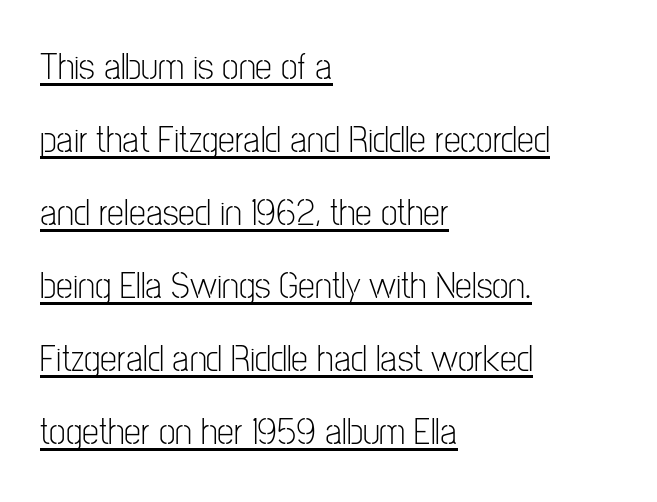
{"serif": "no", "italic": "no", "bold": "no", "weight": "light", "width": "condensed", "stroke_contrast": "low", "x_height": "medium", "monospaced": "no", "underline": "yes", "align": "left", "line_spacing": "loose", "line_spacing_ratio": 1.92, "letter_spacing": "normal", "letter_spacing_em": 0.0, "glyph_px": 38}
